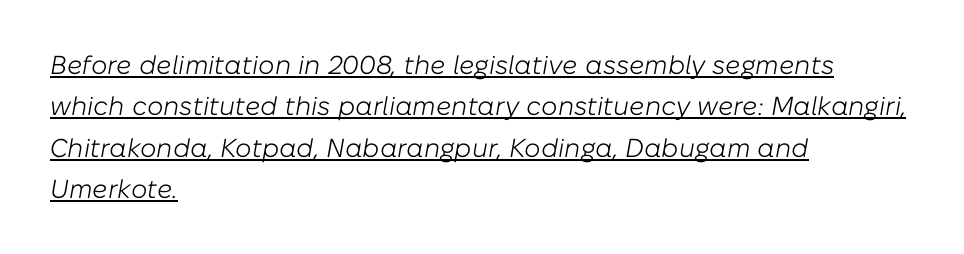
The letters sit at their default tracking, neither squeezed nor spread. The line-height multiplier appears to be the usual default. Compared with undecorated copy, this sample adds a rule below the words. The weight would be labelled regular, book, light, or lighter still.
